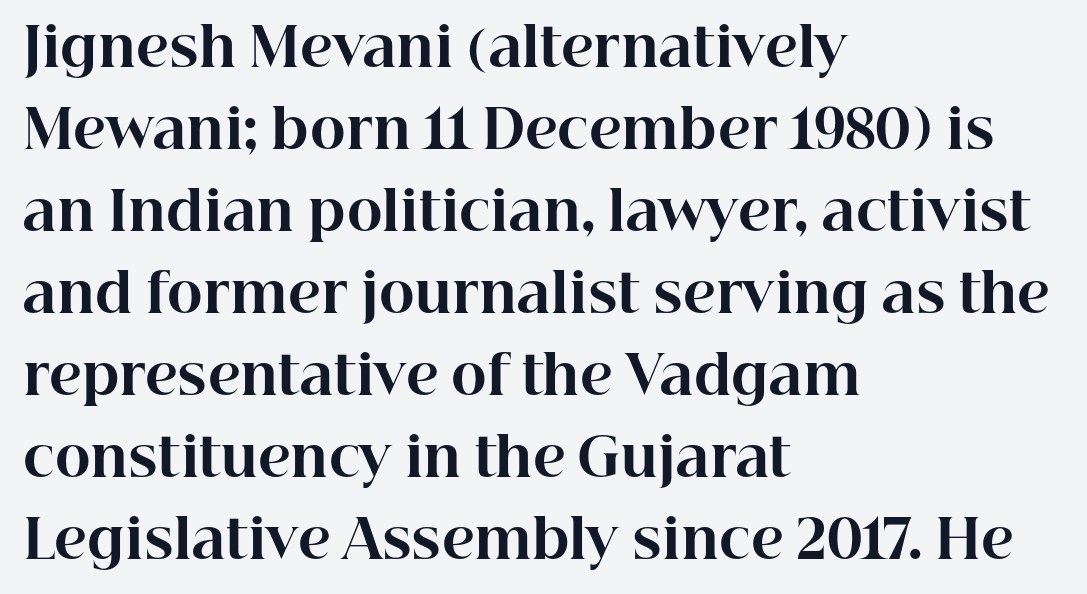
{"serif": "yes", "italic": "no", "bold": "yes", "weight": "bold", "width": "normal", "stroke_contrast": "high", "x_height": "medium", "monospaced": "no", "underline": "no", "align": "left", "line_spacing": "normal", "line_spacing_ratio": 1.52, "letter_spacing": "normal", "letter_spacing_em": 0.0, "glyph_px": 54}
